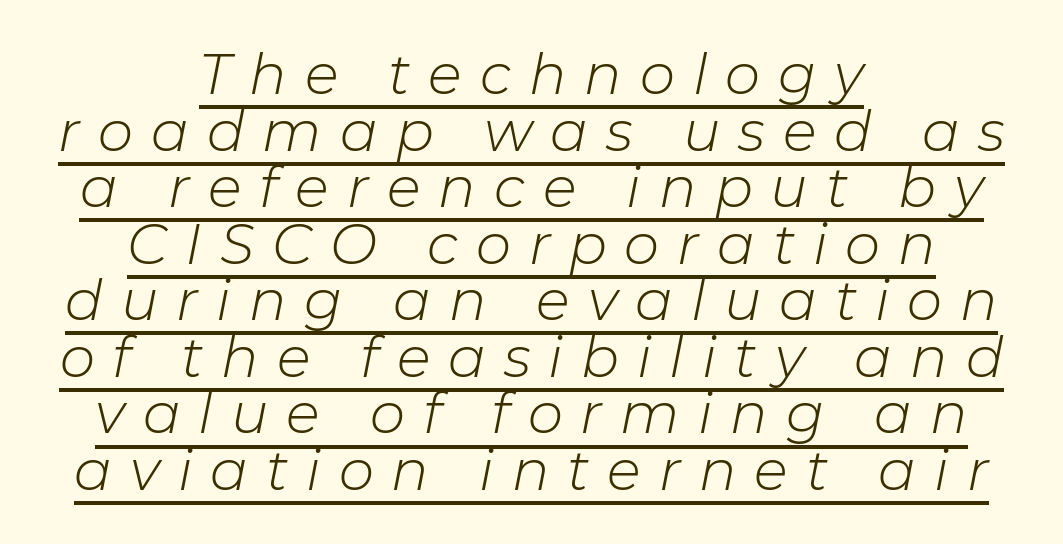
Posture: slanted. These glyphs show unthickened strokes, regular width or finer. Every word sits above its own underline. Teacher's note: observe the equal gaps on both sides — that is centered alignment. Is this a fixed-width face? No — the glyphs have proportional, varying widths.
